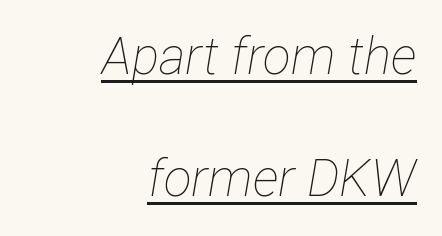
A student would call this right alignment; a typographer would say flush right, rag left. This block would shrink considerably if given ordinary leading; it's expanded now. Does extra space separate the letters? No, they use regular spacing. Designer's note — italics engaged. The letterforms sit at book weight or below.
